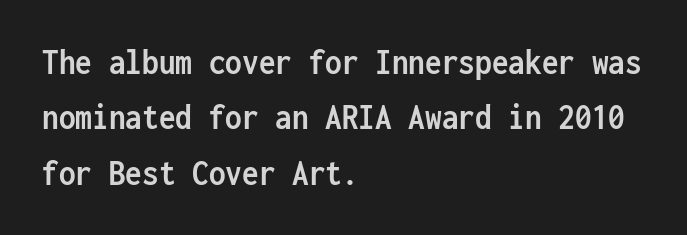
{"serif": "no", "italic": "no", "bold": "yes", "weight": "semibold", "width": "condensed", "stroke_contrast": "low", "x_height": "medium", "monospaced": "yes", "underline": "no", "align": "left", "line_spacing": "normal", "line_spacing_ratio": 1.5, "letter_spacing": "normal", "letter_spacing_em": 0.0, "glyph_px": 37}
